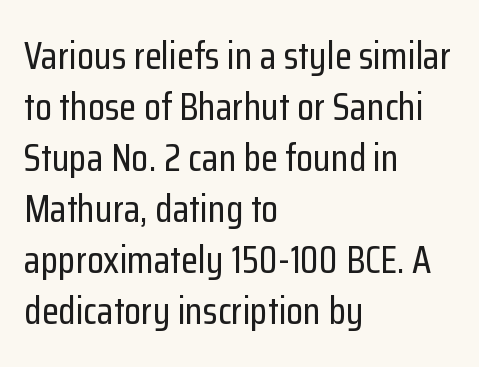
Q: Is the text italic (slanted)? A: No, it is upright.
Q: Is the typeface a serif or a sans-serif typeface? A: Sans-serif.
Q: Is the text underlined? A: No.
Q: How is the paragraph aligned? A: Left-aligned.
Q: Is the spacing between letters normal or unusually wide? A: Normal.
Q: Is the spacing between lines tight, normal or loose? A: Normal.
Q: Width (condensed, normal, or wide)? A: Condensed.
Q: Stroke contrast? A: Low.
Q: x-height? A: Medium.
Q: Monospaced? A: No.
